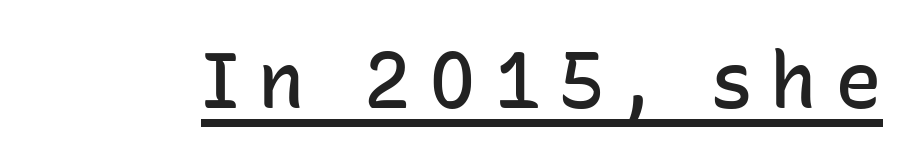
{"serif": "no", "italic": "no", "bold": "semi", "weight": "semibold", "width": "normal", "stroke_contrast": "low", "x_height": "medium", "monospaced": "no", "underline": "yes", "letter_spacing": "wide", "letter_spacing_em": 0.23, "glyph_px": 78}
